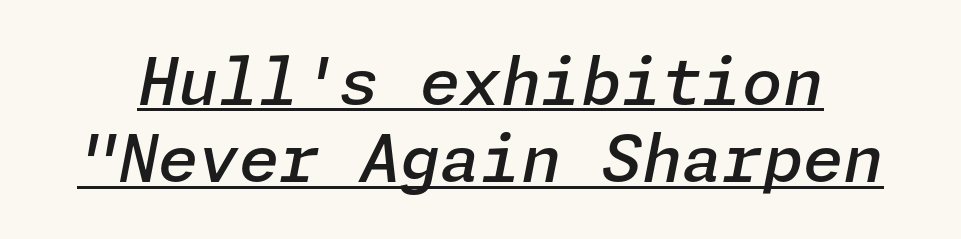
Q: Is the text bold? A: Semi-bold.
Q: Is the text italic (slanted)? A: Yes, it leans right by about 11 degrees.
Q: Is the text underlined? A: Yes.
Q: Is the spacing between letters normal or unusually wide? A: Normal.
Q: Width (condensed, normal, or wide)? A: Normal.
Q: Stroke contrast? A: Low.
Q: x-height? A: Medium.
